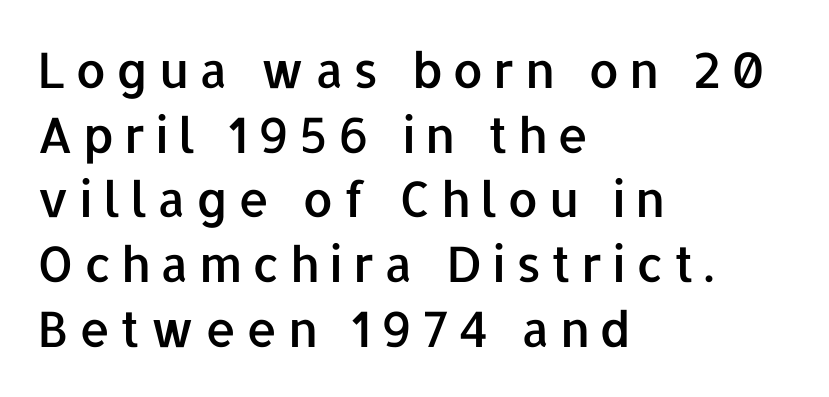
The image shows 49 px sans-serif type, upright; set left-aligned, normal line spacing (1.32x), unusually wide letter spacing (+0.2 em), not underlined; low stroke contrast and a medium x-height.
